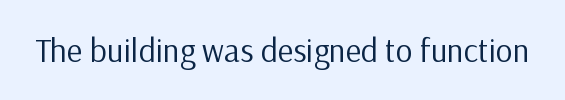
{"serif": "no", "italic": "no", "bold": "no", "weight": "regular", "width": "normal", "stroke_contrast": "low", "x_height": "medium", "monospaced": "no", "underline": "no", "letter_spacing": "normal", "letter_spacing_em": 0.0, "glyph_px": 33}
